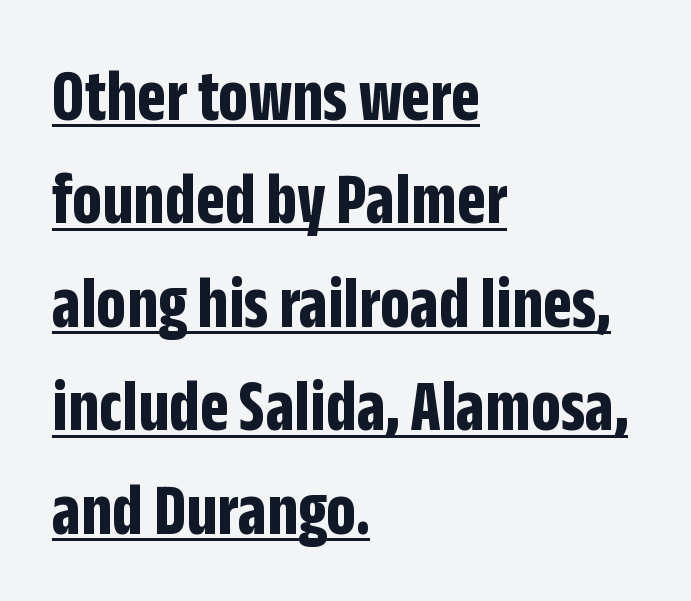
Q: Is the text bold? A: Yes.
Q: Is the text italic (slanted)? A: No, it is upright.
Q: Is the typeface a serif or a sans-serif typeface? A: Sans-serif.
Q: Is the text underlined? A: Yes.
Q: How is the paragraph aligned? A: Left-aligned.
Q: Is the spacing between letters normal or unusually wide? A: Normal.
Q: Is the spacing between lines tight, normal or loose? A: Normal.
Q: Width (condensed, normal, or wide)? A: Condensed.
Q: Stroke contrast? A: Low.
Q: x-height? A: Large.
Q: Monospaced? A: No.
